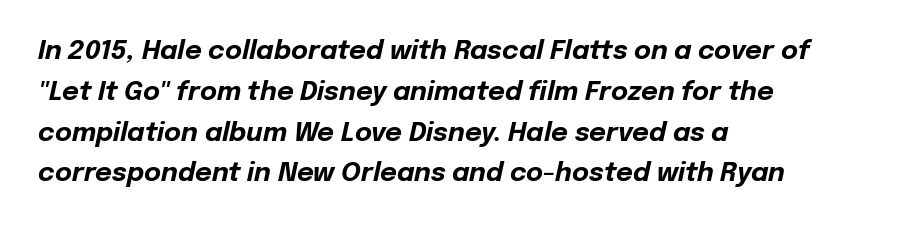
Q: Is the text bold? A: Yes.
Q: Is the text italic (slanted)? A: Yes, it leans right by about 12 degrees.
Q: Is the text underlined? A: No.
Q: How is the paragraph aligned? A: Left-aligned.
Q: Is the spacing between letters normal or unusually wide? A: Normal.
Q: Is the spacing between lines tight, normal or loose? A: Normal.
